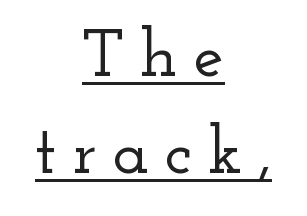
{"serif": "yes", "italic": "no", "width": "wide", "stroke_contrast": "low", "x_height": "small", "monospaced": "no", "underline": "yes", "align": "center", "line_spacing": "normal", "line_spacing_ratio": 1.43, "letter_spacing": "wide", "letter_spacing_em": 0.23, "glyph_px": 68}
